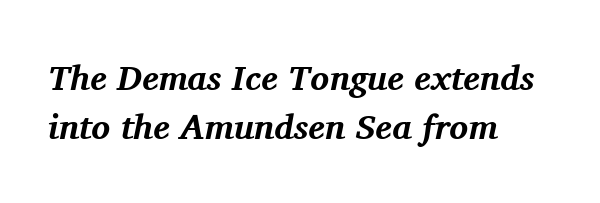
The image shows 35 px bold serif type, italic (leaning right); set left-aligned, normal line spacing (1.39x), normal letter spacing, not underlined; medium stroke contrast and a medium x-height.
